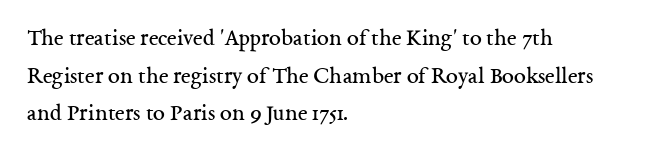
The setting favours the left margin, as ordinary paragraphs usually do. The face looks like a standard text weight, possibly lighter. Each row of text sits above clean, open space. Posture: straight, roman, zero tilt.
